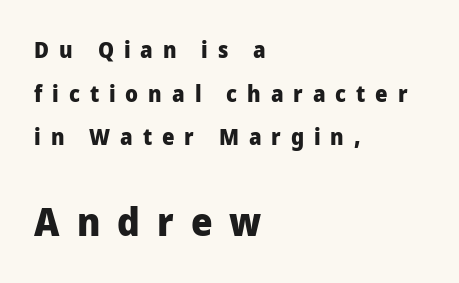
The image shows 38 px heavy sans-serif type, upright; set left-aligned, loose line spacing (1.98x), unusually wide letter spacing (+0.45 em), not underlined; the second (bottom) block is 1.73x larger; low stroke contrast and a medium x-height.
